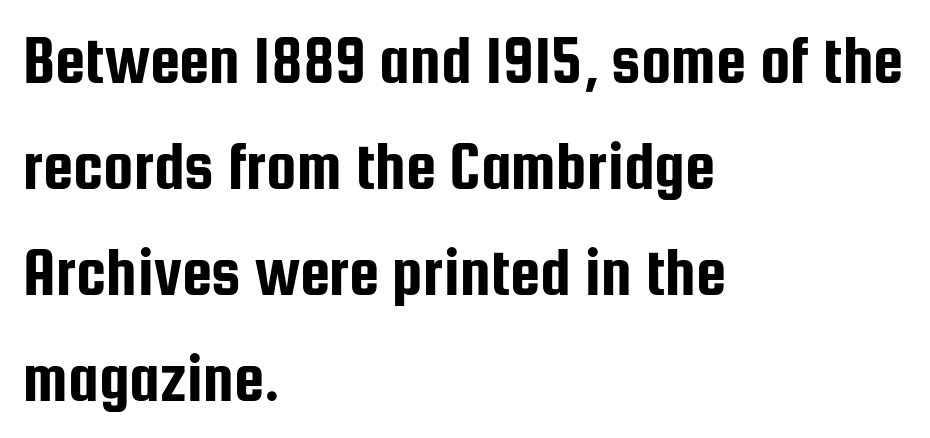
Q: Is the text italic (slanted)? A: No, it is upright.
Q: Is the typeface a serif or a sans-serif typeface? A: Sans-serif.
Q: Is the text underlined? A: No.
Q: How is the paragraph aligned? A: Left-aligned.
Q: Is the spacing between letters normal or unusually wide? A: Normal.
Q: Is the spacing between lines tight, normal or loose? A: Normal.
Q: Width (condensed, normal, or wide)? A: Condensed.
Q: Stroke contrast? A: Low.
Q: x-height? A: Medium.
Q: Monospaced? A: No.
